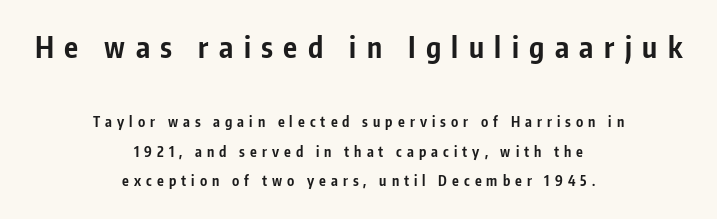
Q: Is the text bold? A: Yes.
Q: Is the text italic (slanted)? A: No, it is upright.
Q: Is the typeface a serif or a sans-serif typeface? A: Sans-serif.
Q: Is the text underlined? A: No.
Q: How is the paragraph aligned? A: Centered.
Q: Is the spacing between letters normal or unusually wide? A: Unusually wide.
Q: Is the spacing between lines tight, normal or loose? A: Loose.
Q: Which block of text is set in a larger size, the first (top) or the second (bottom)? A: The first (top) one.
Q: Width (condensed, normal, or wide)? A: Condensed.
Q: Stroke contrast? A: Low.
Q: x-height? A: Medium.
Q: Monospaced? A: No.
